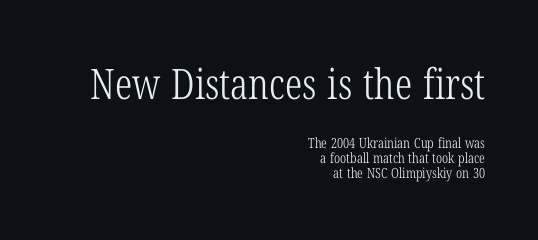
The image shows 42 px light, condensed serif type, upright; set right-aligned, tight line spacing (1.08x), normal letter spacing, not underlined; the first (top) block is 3.0x larger; low stroke contrast and a medium x-height.
